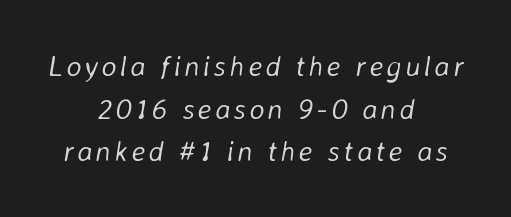
The image shows 29 px light type, italic (leaning right); set centered, normal line spacing (1.47x), not underlined; low stroke contrast and a medium x-height.
